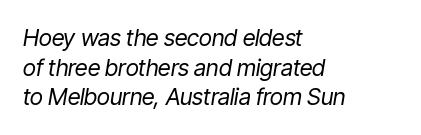
The image shows 23 px text type, italic (leaning right); set left-aligned, normal line spacing (1.29x), normal letter spacing, not underlined.
